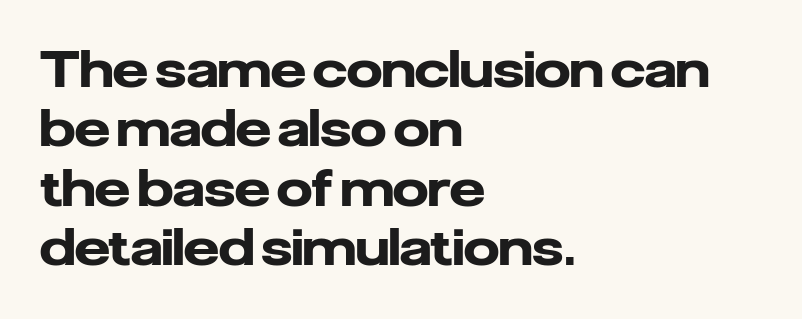
Q: Is the text bold? A: Yes.
Q: Is the text italic (slanted)? A: No, it is upright.
Q: Is the typeface a serif or a sans-serif typeface? A: Sans-serif.
Q: Is the text underlined? A: No.
Q: How is the paragraph aligned? A: Left-aligned.
Q: Is the spacing between letters normal or unusually wide? A: Normal.
Q: Width (condensed, normal, or wide)? A: Normal.
Q: Stroke contrast? A: Low.
Q: x-height? A: Medium.
Q: Monospaced? A: No.
